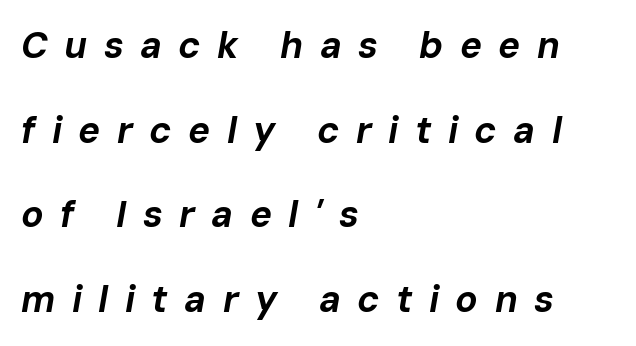
Q: Is the text bold? A: Yes.
Q: Is the text italic (slanted)? A: Yes, it leans right by about 10 degrees.
Q: Is the text underlined? A: No.
Q: How is the paragraph aligned? A: Left-aligned.
Q: Is the spacing between letters normal or unusually wide? A: Unusually wide.
Q: Is the spacing between lines tight, normal or loose? A: Loose.
Q: Width (condensed, normal, or wide)? A: Normal.
Q: Stroke contrast? A: Low.
Q: x-height? A: Medium.
Q: Monospaced? A: No.
